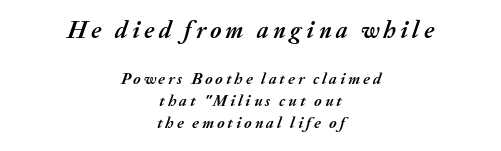
Q: Is the text bold? A: Yes.
Q: Is the text italic (slanted)? A: Yes, it leans right by about 20 degrees.
Q: Is the text underlined? A: No.
Q: How is the paragraph aligned? A: Centered.
Q: Is the spacing between lines tight, normal or loose? A: Normal.
Q: Which block of text is set in a larger size, the first (top) or the second (bottom)? A: The first (top) one.
